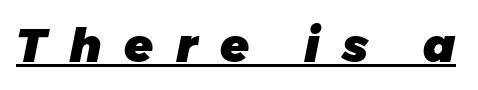
Q: Is the text bold? A: Yes.
Q: Is the text italic (slanted)? A: Yes, it leans right by about 11 degrees.
Q: Is the text underlined? A: Yes.
Q: Is the spacing between letters normal or unusually wide? A: Unusually wide.
Q: Width (condensed, normal, or wide)? A: Normal.
Q: Stroke contrast? A: Low.
Q: x-height? A: Medium.
Q: Monospaced? A: No.
